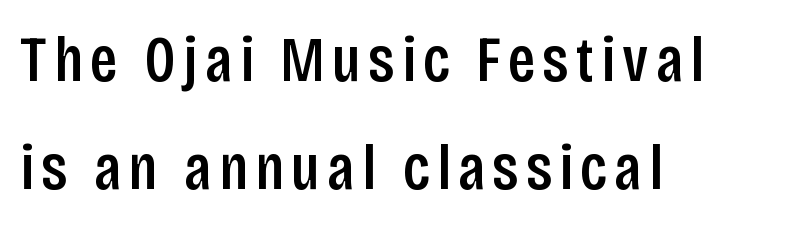
{"serif": "no", "italic": "no", "bold": "semi", "weight": "semibold", "width": "condensed", "stroke_contrast": "low", "x_height": "large", "monospaced": "no", "underline": "no", "align": "left", "line_spacing": "normal", "line_spacing_ratio": 1.66, "glyph_px": 65}
